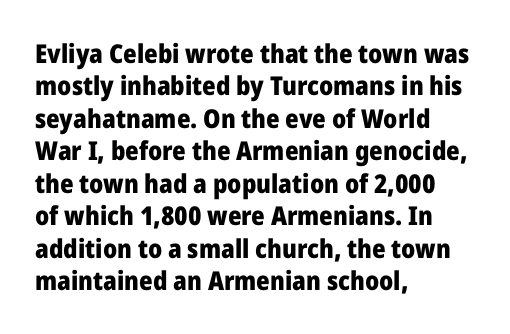
Q: Is the text bold? A: Yes.
Q: Is the text italic (slanted)? A: No, it is upright.
Q: Is the text underlined? A: No.
Q: How is the paragraph aligned? A: Left-aligned.
Q: Is the spacing between letters normal or unusually wide? A: Normal.
Q: Is the spacing between lines tight, normal or loose? A: Normal.
